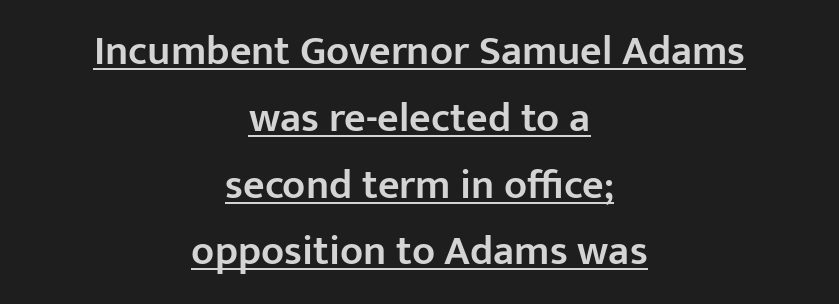
{"serif": "no", "italic": "no", "bold": "semi", "weight": "semibold", "width": "normal", "stroke_contrast": "low", "x_height": "medium", "monospaced": "no", "underline": "yes", "align": "center", "line_spacing": "normal", "line_spacing_ratio": 1.59, "letter_spacing": "normal", "letter_spacing_em": 0.0, "glyph_px": 42}
